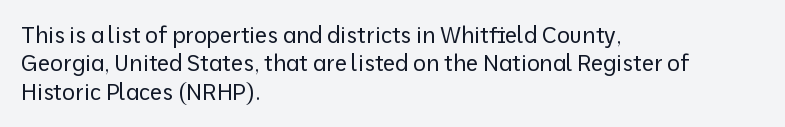
Q: Is the text bold? A: No.
Q: Is the text italic (slanted)? A: No, it is upright.
Q: Is the text underlined? A: No.
Q: How is the paragraph aligned? A: Left-aligned.
Q: Is the spacing between letters normal or unusually wide? A: Normal.
Q: Is the spacing between lines tight, normal or loose? A: Normal.
